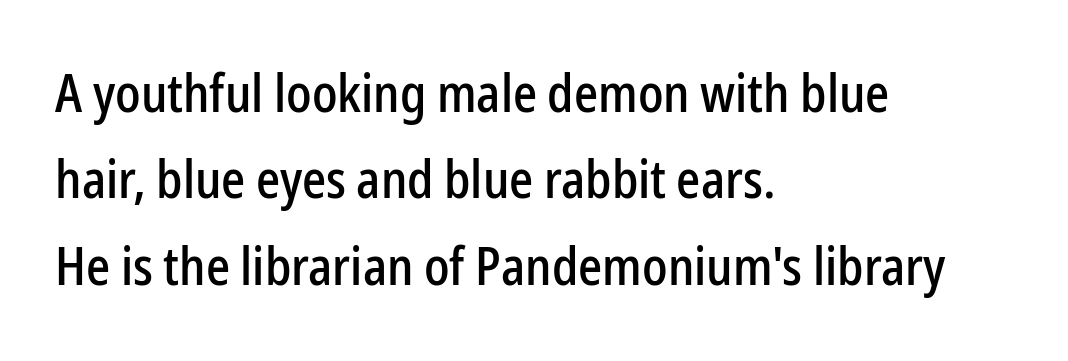
{"serif": "no", "italic": "no", "width": "condensed", "stroke_contrast": "low", "x_height": "medium", "monospaced": "no", "underline": "no", "align": "left", "line_spacing": "normal", "line_spacing_ratio": 1.63, "letter_spacing": "normal", "letter_spacing_em": 0.0, "glyph_px": 53}
